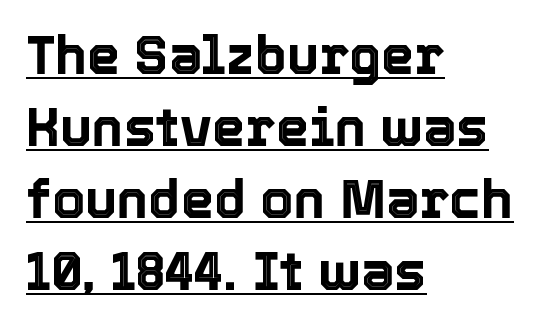
These lines are rendered in a variable-pitch font. If you drew a line through each stem, it would be perfectly vertical. These lines are set flush left with a ragged right edge. Somebody hit Ctrl+U on this one — the words are underlined. Interline gaps are of average width in this sample.
